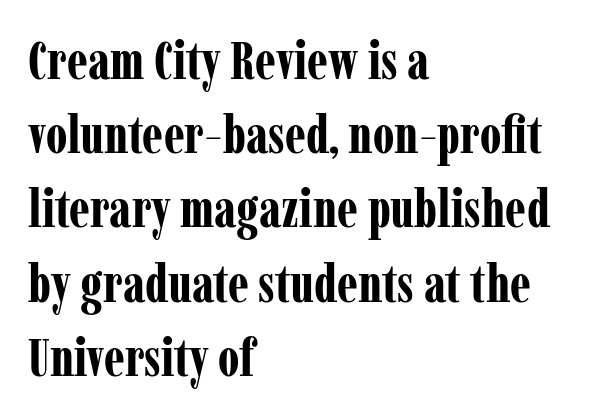
The image shows 53 px bold, condensed serif type, upright; set left-aligned, normal line spacing (1.4x), normal letter spacing, not underlined; low stroke contrast and a medium x-height.
